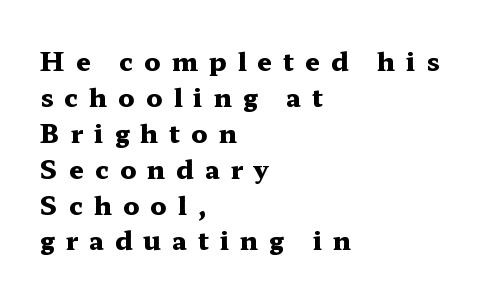
Descenders are the only things crossing below the line. The typography opts for an upright posture over an oblique one. Typesetter's note: full bold, strokes at maximum text heaviness. The face used here is rendered with a markedly widened letterfit. Horizontally, the lines are justified to the leading edge only.
